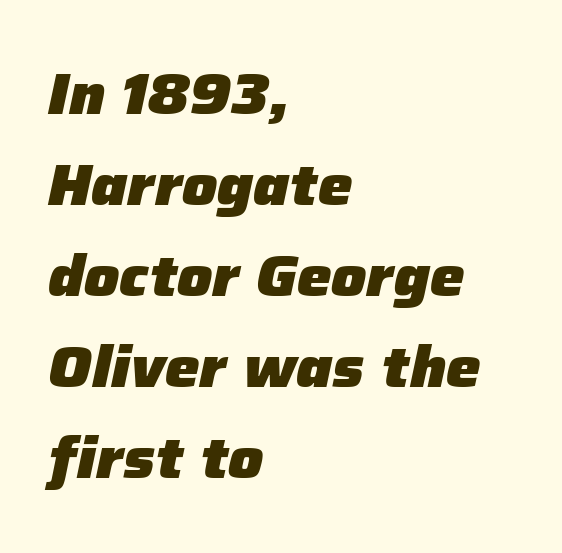
Q: Is the text bold? A: Yes.
Q: Is the text italic (slanted)? A: Yes, it leans right by about 12 degrees.
Q: Is the text underlined? A: No.
Q: How is the paragraph aligned? A: Left-aligned.
Q: Is the spacing between letters normal or unusually wide? A: Normal.
Q: Is the spacing between lines tight, normal or loose? A: Normal.
Q: Width (condensed, normal, or wide)? A: Normal.
Q: Stroke contrast? A: Low.
Q: x-height? A: Medium.
Q: Monospaced? A: No.
